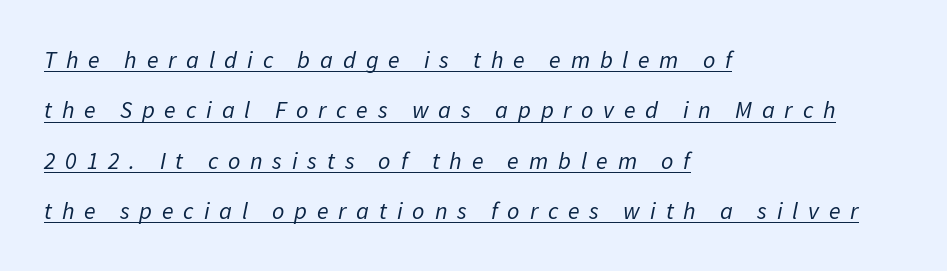
The strokes are not fattened; the text isn't bold. Glance below the letters and you will spot a drawn line. In terms of leading, this rendering errs on the spacious side. If you drew a line through each stem, it would be angled. Short note: letters widely spaced.
